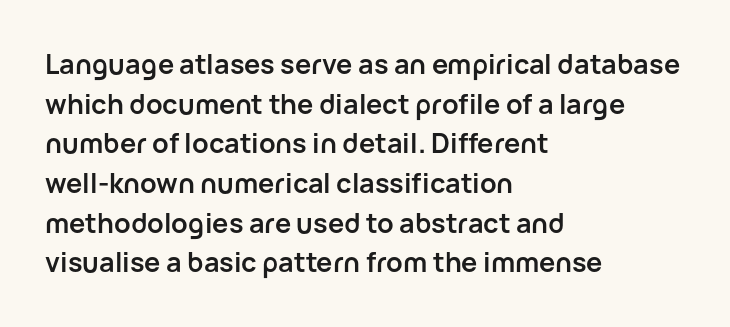
Q: Is the text bold? A: Yes.
Q: Is the text italic (slanted)? A: No, it is upright.
Q: Is the text underlined? A: No.
Q: How is the paragraph aligned? A: Left-aligned.
Q: Is the spacing between letters normal or unusually wide? A: Normal.
Q: Is the spacing between lines tight, normal or loose? A: Normal.
